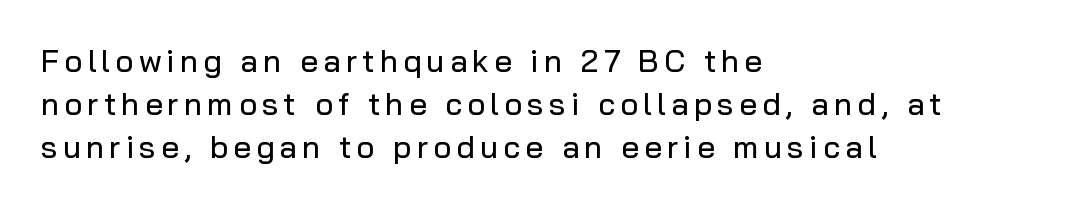
Note the varied advance widths — an 'i' is clearly narrower than an 'm'. Does the leading feel generous? No, just average. Type style note: lacks serifs. The rag falls on the right side of this text block. No italicization has been applied; the sample stays upright. The foot of each line stays bare and open.
